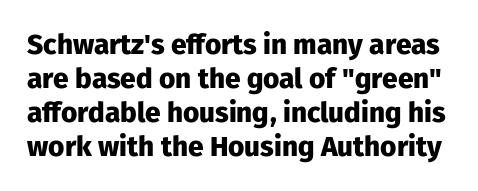
Type style note: lacks serifs. Honestly, the letter spacing is just normal — you wouldn't notice it. Ordinary non-slanted type is in use. Is this a fixed-width face? No — the glyphs have proportional, varying widths. A clean baseline with only descenders dipping below it.
